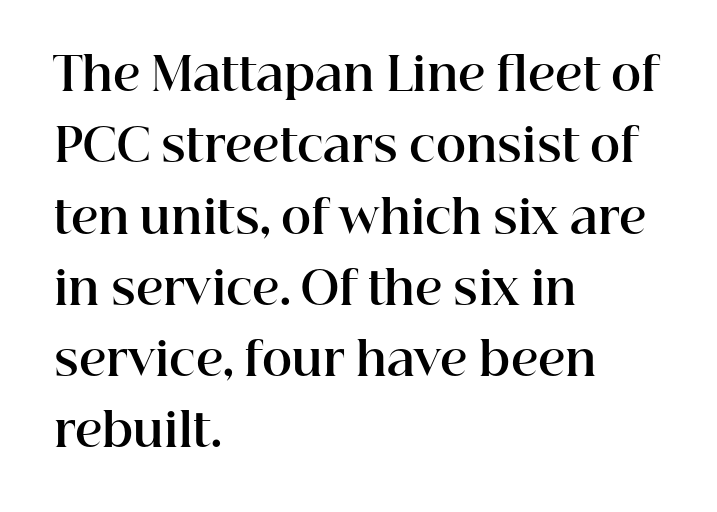
Q: Is the text bold? A: Yes.
Q: Is the text italic (slanted)? A: No, it is upright.
Q: Is the typeface a serif or a sans-serif typeface? A: Serif.
Q: Is the text underlined? A: No.
Q: How is the paragraph aligned? A: Left-aligned.
Q: Is the spacing between letters normal or unusually wide? A: Normal.
Q: Is the spacing between lines tight, normal or loose? A: Normal.
Q: Width (condensed, normal, or wide)? A: Normal.
Q: Stroke contrast? A: High.
Q: x-height? A: Medium.
Q: Monospaced? A: No.
